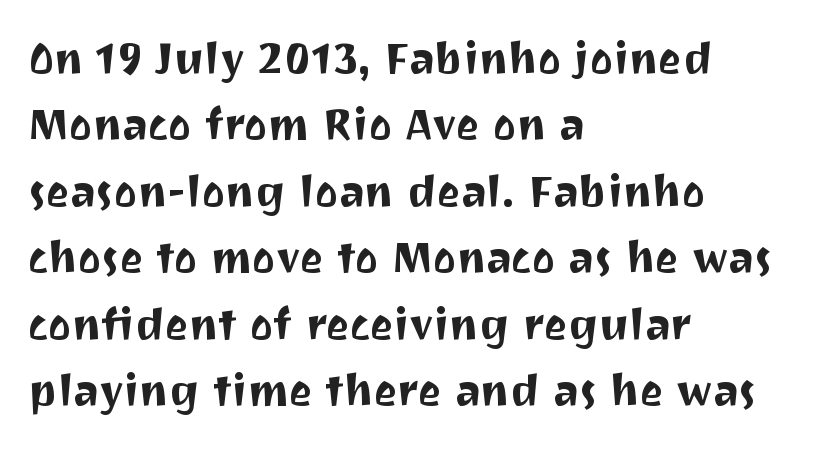
The image shows 44 px sans-serif type, upright; set left-aligned, normal line spacing (1.51x), normal letter spacing, not underlined; medium stroke contrast and a medium x-height.
